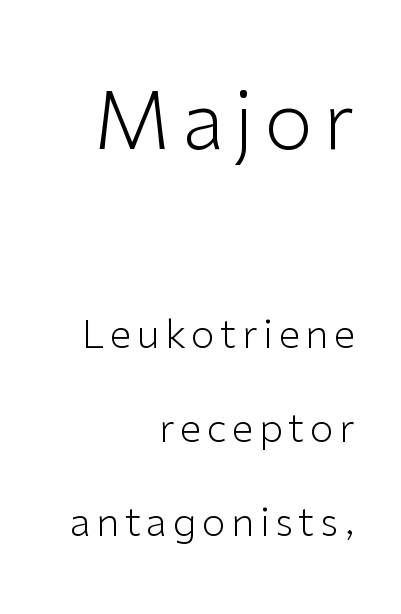
No chunkiness to these letters — they're not bold. Beneath every word, the page is bare. You get the large type first, then a drop to smaller type. Proportional: the letters do not fall into vertical columns. The space between consecutive lines is lavish.
